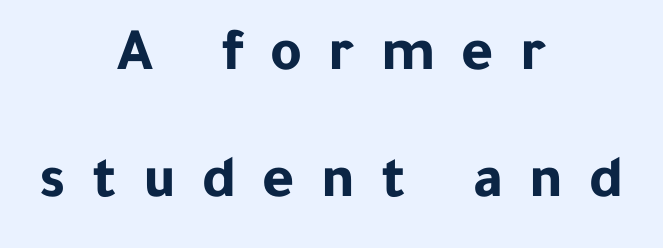
The image shows 61 px bold sans-serif type, upright; set centered, loose line spacing (2.09x), unusually wide letter spacing (+0.43 em), not underlined; low stroke contrast and a medium x-height.
